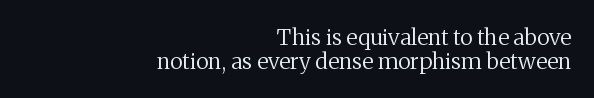
The image shows 22 px text type, upright; set right-aligned, tight line spacing (1.07x), normal letter spacing, not underlined.
